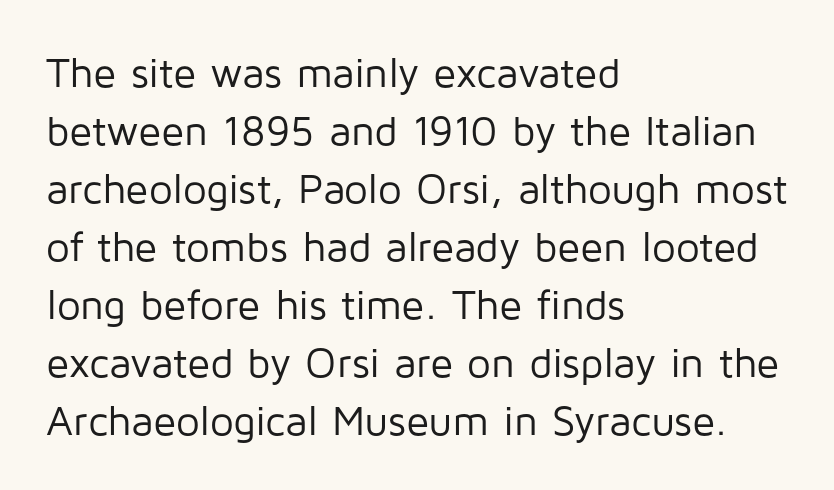
The image shows 42 px regular-weight sans-serif type, upright; set left-aligned, normal line spacing (1.38x), normal letter spacing, not underlined; low stroke contrast and a medium x-height.
